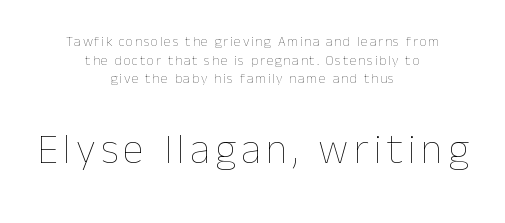
Q: Is the text bold? A: No.
Q: Is the text italic (slanted)? A: No, it is upright.
Q: Is the text underlined? A: No.
Q: How is the paragraph aligned? A: Centered.
Q: Is the spacing between lines tight, normal or loose? A: Normal.
Q: Which block of text is set in a larger size, the first (top) or the second (bottom)? A: The second (bottom) one.
Q: Width (condensed, normal, or wide)? A: Normal.
Q: Stroke contrast? A: Low.
Q: x-height? A: Medium.
Q: Monospaced? A: No.
